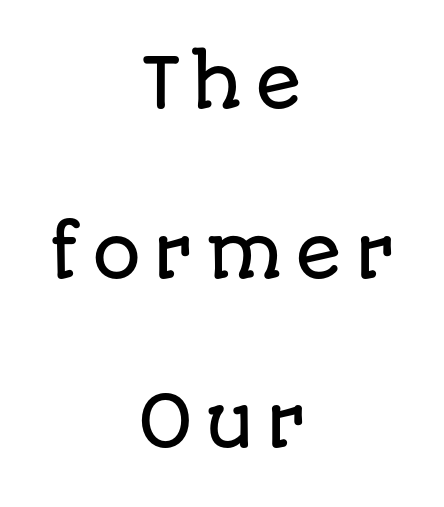
The image shows 69 px sans-serif type, upright; set centered, loose line spacing (2.46x), not underlined; low stroke contrast and a large x-height.
